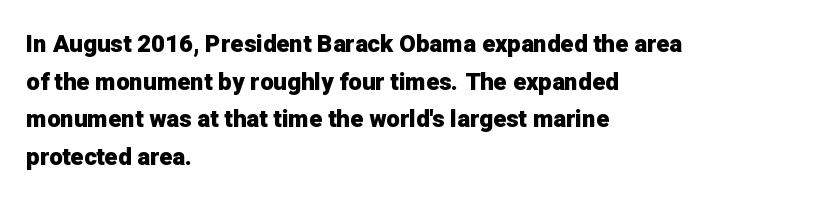
{"italic": "no", "bold": "yes", "underline": "no", "align": "left", "line_spacing": "normal", "line_spacing_ratio": 1.57, "letter_spacing": "normal", "letter_spacing_em": 0.0, "glyph_px": 24}
